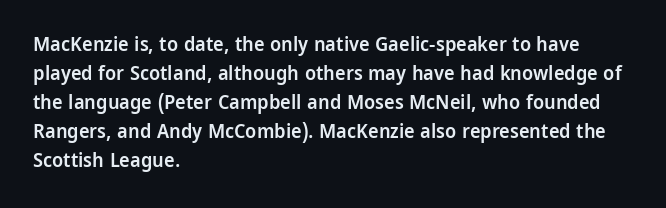
{"italic": "no", "bold": "semi", "underline": "no", "align": "left", "line_spacing": "normal", "line_spacing_ratio": 1.45, "letter_spacing": "normal", "letter_spacing_em": 0.0, "glyph_px": 20}
